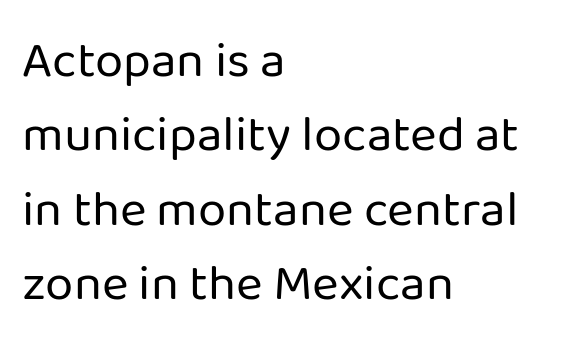
{"serif": "no", "italic": "no", "bold": "no", "weight": "regular", "width": "normal", "stroke_contrast": "low", "x_height": "medium", "monospaced": "no", "underline": "no", "align": "left", "line_spacing": "normal", "line_spacing_ratio": 1.46, "letter_spacing": "normal", "letter_spacing_em": 0.0, "glyph_px": 51}
